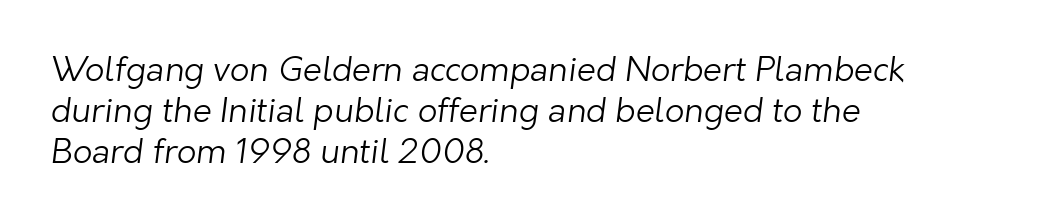
Q: Is the text bold? A: No.
Q: Is the typeface a serif or a sans-serif typeface? A: Sans-serif.
Q: Is the text underlined? A: No.
Q: How is the paragraph aligned? A: Left-aligned.
Q: Is the spacing between letters normal or unusually wide? A: Normal.
Q: Width (condensed, normal, or wide)? A: Normal.
Q: Stroke contrast? A: Low.
Q: x-height? A: Medium.
Q: Monospaced? A: No.
